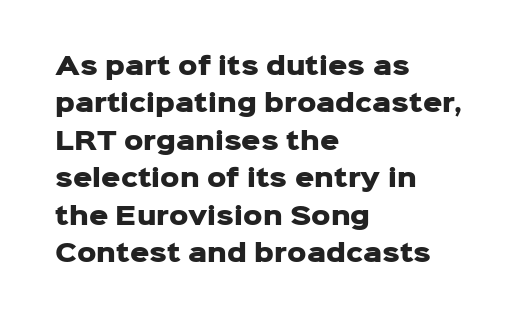
Q: Is the text bold? A: Yes.
Q: Is the text italic (slanted)? A: No, it is upright.
Q: Is the text underlined? A: No.
Q: How is the paragraph aligned? A: Left-aligned.
Q: Is the spacing between letters normal or unusually wide? A: Normal.
Q: Is the spacing between lines tight, normal or loose? A: Normal.
